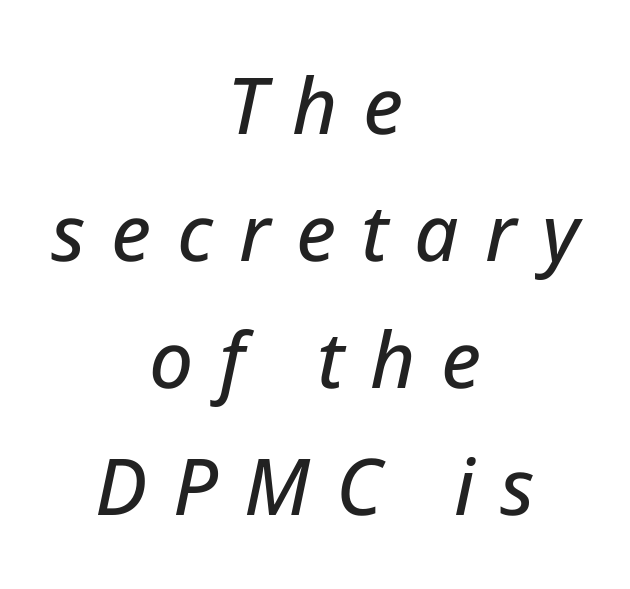
The passage shown has open, widely tracked lettering throughout. Character widths vary here, with narrow letters taking less room than wide ones. Yep, that's italic — everything's leaning. The rag falls on both sides of this text block equally. Does the leading feel generous? No, just average. Descender tails drop into unmarked territory.
